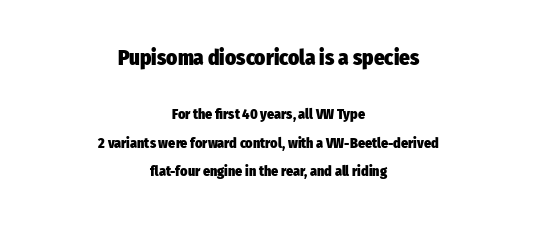
The earlier block is typeset at a bigger size than the later block. The letters sit at their default tracking, neither squeezed nor spread. The gap between lines stays unmarked. The passage shown is emphatically bold. Every character sits straight up, as roman type does.
